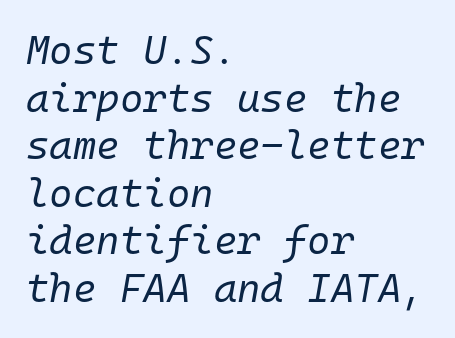
{"italic": "yes", "lean": "right", "slant_degrees": 10, "bold": "no", "weight": "regular", "width": "normal", "stroke_contrast": "low", "x_height": "medium", "monospaced": "yes", "underline": "no", "align": "left", "line_spacing_ratio": 1.19, "letter_spacing": "normal", "letter_spacing_em": 0.0, "glyph_px": 40}
